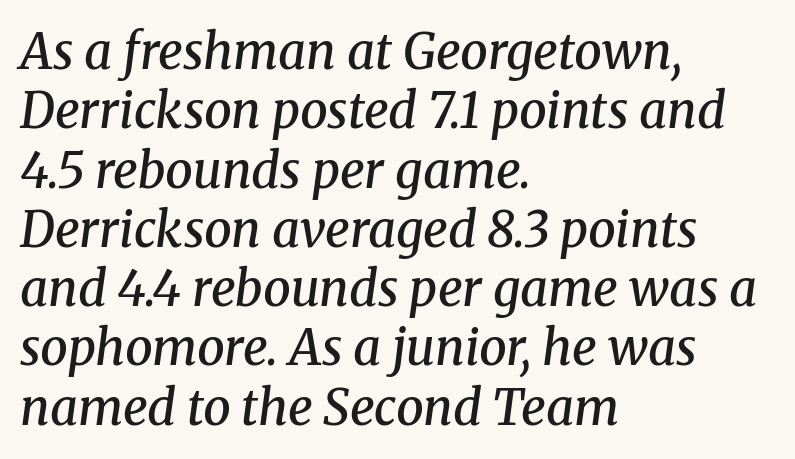
If you drew a ruler down the left edge, every line would touch it. The string is rendered with underlining switched off. The passage shown is typed in a proportional face where columns would drift. The letters sit at their default tracking, neither squeezed nor spread. The rendering shows small feet on the letterforms — a serif design. Every letter is mildly thick-stroked: semibold rather than bold.
